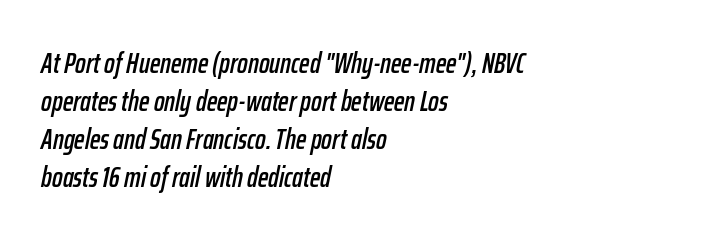
Q: Is the text italic (slanted)? A: Yes, it leans right by about 12 degrees.
Q: Is the text underlined? A: No.
Q: How is the paragraph aligned? A: Left-aligned.
Q: Is the spacing between letters normal or unusually wide? A: Normal.
Q: Is the spacing between lines tight, normal or loose? A: Normal.
Q: Width (condensed, normal, or wide)? A: Condensed.
Q: Stroke contrast? A: Low.
Q: x-height? A: Medium.
Q: Monospaced? A: No.
